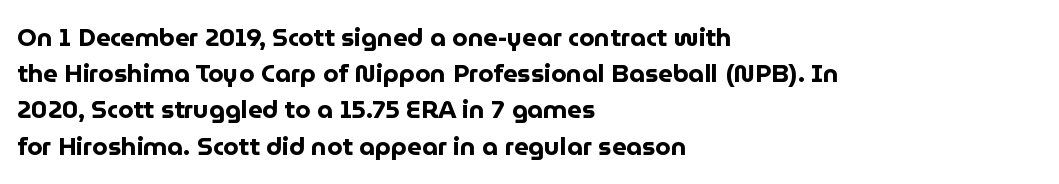
Q: Is the text bold? A: Yes.
Q: Is the text italic (slanted)? A: No, it is upright.
Q: Is the text underlined? A: No.
Q: How is the paragraph aligned? A: Left-aligned.
Q: Is the spacing between letters normal or unusually wide? A: Normal.
Q: Is the spacing between lines tight, normal or loose? A: Normal.
